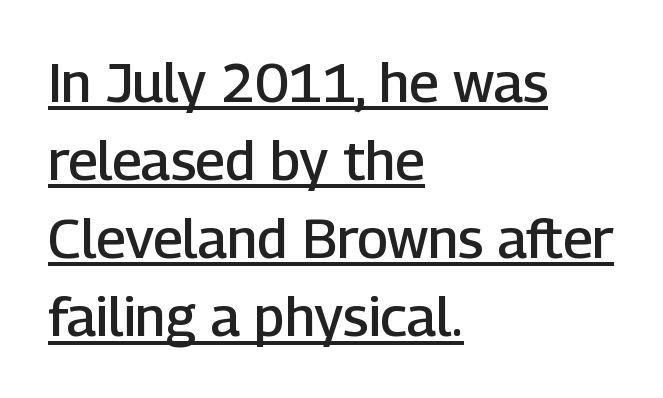
Q: Is the text bold? A: Semi-bold.
Q: Is the text italic (slanted)? A: No, it is upright.
Q: Is the typeface a serif or a sans-serif typeface? A: Sans-serif.
Q: Is the text underlined? A: Yes.
Q: How is the paragraph aligned? A: Left-aligned.
Q: Is the spacing between letters normal or unusually wide? A: Normal.
Q: Is the spacing between lines tight, normal or loose? A: Normal.
Q: Width (condensed, normal, or wide)? A: Normal.
Q: Stroke contrast? A: Low.
Q: x-height? A: Medium.
Q: Monospaced? A: No.
